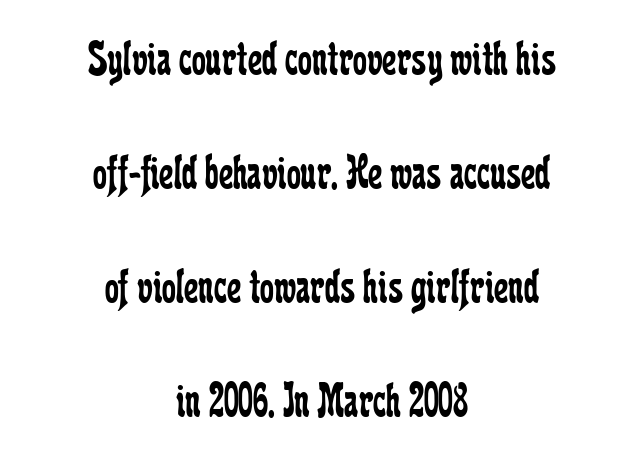
{"serif": "yes", "italic": "no", "bold": "no", "weight": "regular", "width": "condensed", "stroke_contrast": "low", "x_height": "medium", "monospaced": "no", "underline": "no", "align": "center", "line_spacing": "loose", "line_spacing_ratio": 2.28, "letter_spacing": "normal", "letter_spacing_em": 0.0, "glyph_px": 50}
